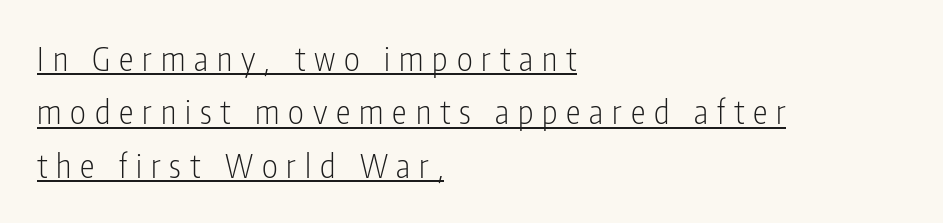
Q: Is the text bold? A: No.
Q: Is the text italic (slanted)? A: No, it is upright.
Q: Is the typeface a serif or a sans-serif typeface? A: Sans-serif.
Q: Is the text underlined? A: Yes.
Q: How is the paragraph aligned? A: Left-aligned.
Q: Is the spacing between letters normal or unusually wide? A: Unusually wide.
Q: Is the spacing between lines tight, normal or loose? A: Normal.
Q: Width (condensed, normal, or wide)? A: Condensed.
Q: Stroke contrast? A: Low.
Q: x-height? A: Medium.
Q: Monospaced? A: No.
